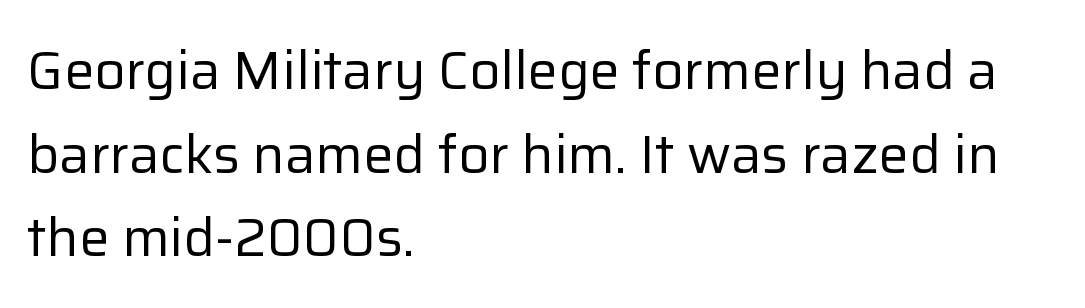
The baseline area is clear. Horizontal alignment here is leftward, the default for most running prose. Note: no serifs on the glyphs. Does extra space separate the letters? No, they use regular spacing. The passage shown is typed in a proportional face where columns would drift.
